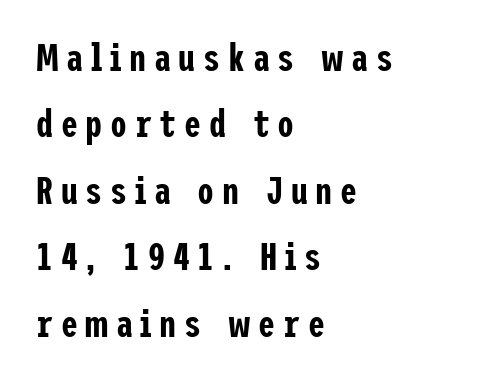
Glyph-to-glyph distance is far greater than everyday printed text. Unlike italic type, these characters show no tilt at all. The lines in this sample share a left origin and differ only in where they stop. The letters carry no serifs — their stems end cleanly without finishing strokes. Descender tails drop into unmarked territory.
